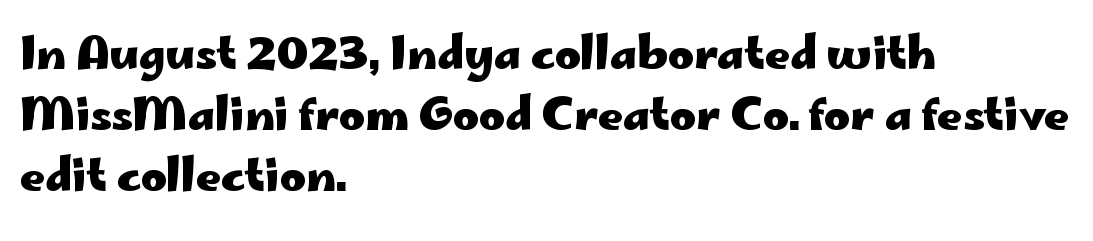
No extra tracking has been applied to these lines. The specimen reads as upright at a glance. One-word summary of the alignment: left. Is this a sans? Yes — the strokes have no serifs. This sample has the flowing, uneven cadence of proportional lettering. The space directly below the letters is spotless.
